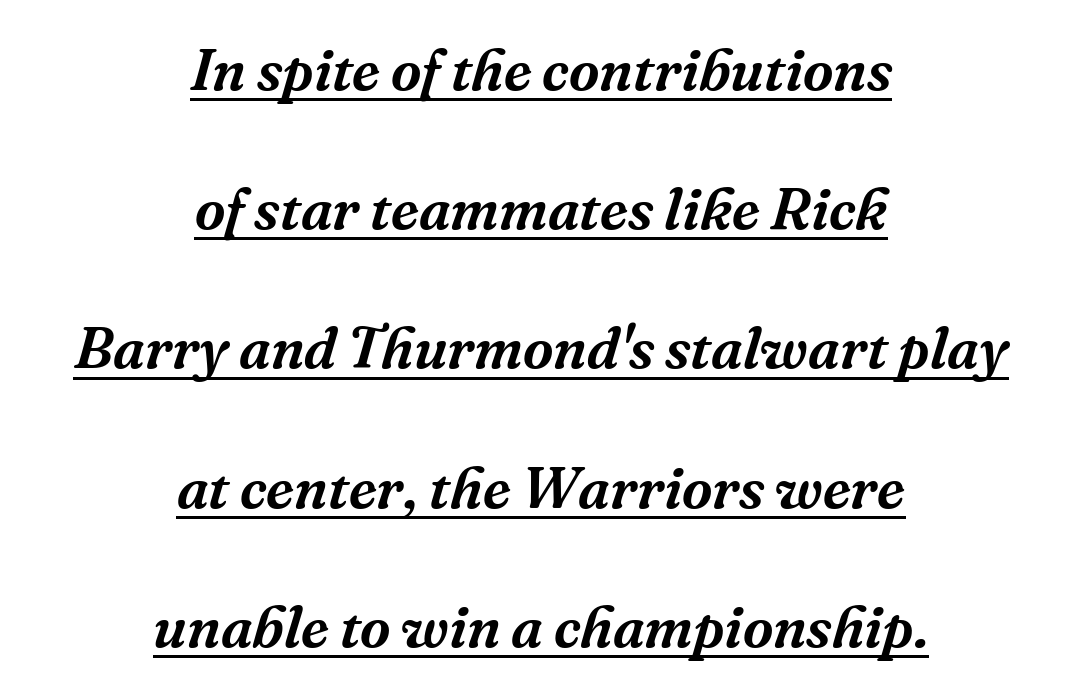
The image shows 59 px serif type, italic (leaning right); set centered, loose line spacing (2.36x), normal letter spacing, underlined; medium stroke contrast and a medium x-height.
